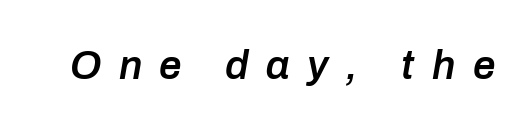
{"italic": "yes", "lean": "right", "slant_degrees": 10, "bold": "semi", "weight": "semibold", "width": "normal", "stroke_contrast": "low", "x_height": "medium", "monospaced": "no", "underline": "no", "letter_spacing": "wide", "letter_spacing_em": 0.44, "glyph_px": 40}
